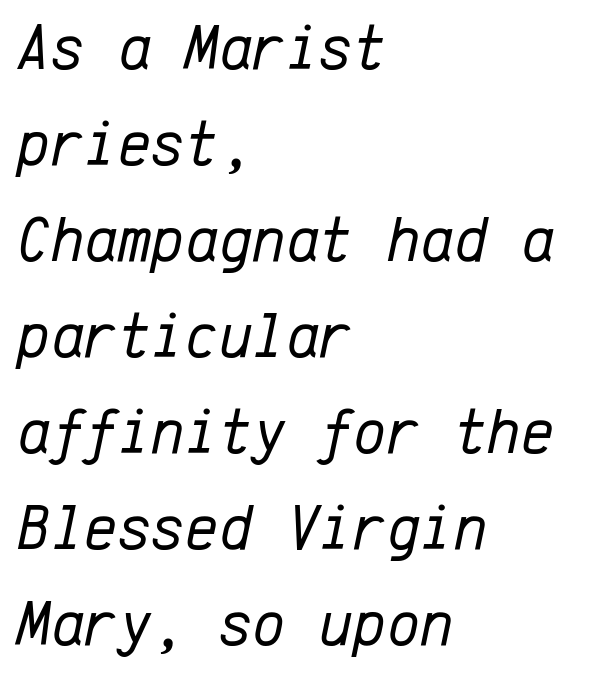
The image shows 64 px regular-weight type, italic (leaning right), monospaced; set left-aligned, normal line spacing (1.5x), normal letter spacing, not underlined; low stroke contrast and a medium x-height.
